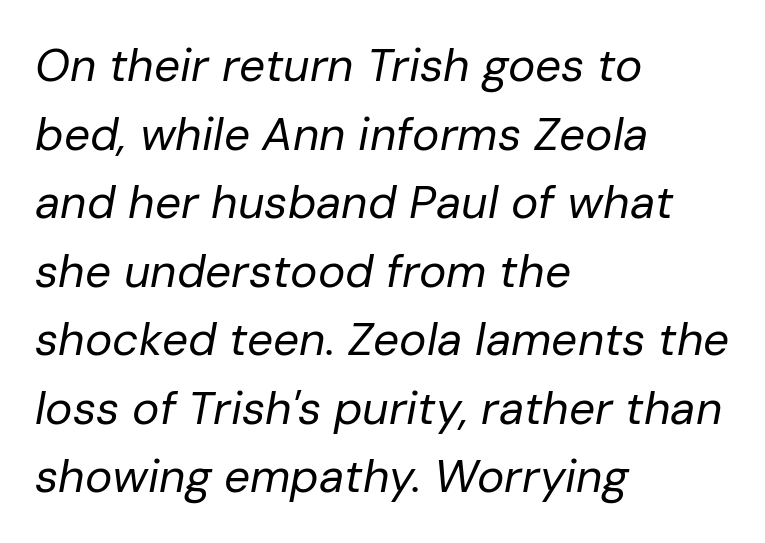
The image shows 46 px regular-weight type, italic (leaning right); set left-aligned, normal line spacing (1.49x), normal letter spacing, not underlined; low stroke contrast and a medium x-height.
